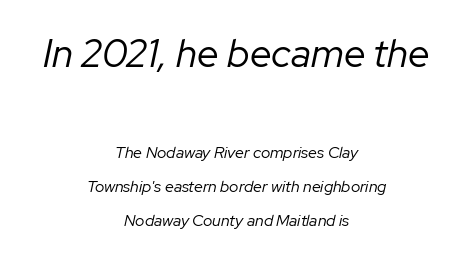
{"italic": "yes", "lean": "right", "slant_degrees": 12, "bold": "no", "weight": "regular", "width": "normal", "stroke_contrast": "low", "x_height": "medium", "monospaced": "no", "underline": "no", "align": "center", "line_spacing": "loose", "line_spacing_ratio": 2.13, "letter_spacing": "normal", "letter_spacing_em": 0.0, "larger_block": "first", "size_ratio": 2.44, "glyph_px": 39}
